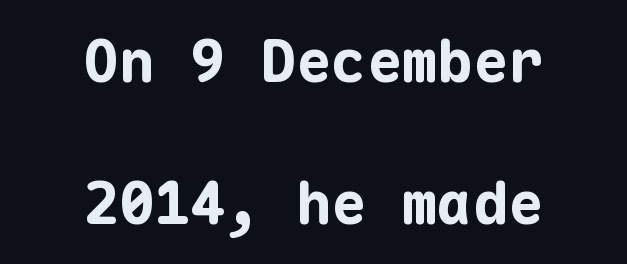
{"serif": "no", "italic": "no", "bold": "yes", "weight": "bold", "width": "normal", "stroke_contrast": "low", "x_height": "medium", "monospaced": "yes", "underline": "no", "align": "center", "line_spacing": "loose", "line_spacing_ratio": 2.41, "letter_spacing": "normal", "letter_spacing_em": 0.0, "glyph_px": 59}
